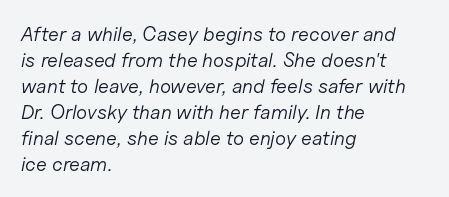
The image shows 20 px text type, italic (leaning right); set left-aligned, normal line spacing (1.3x), normal letter spacing, not underlined.
